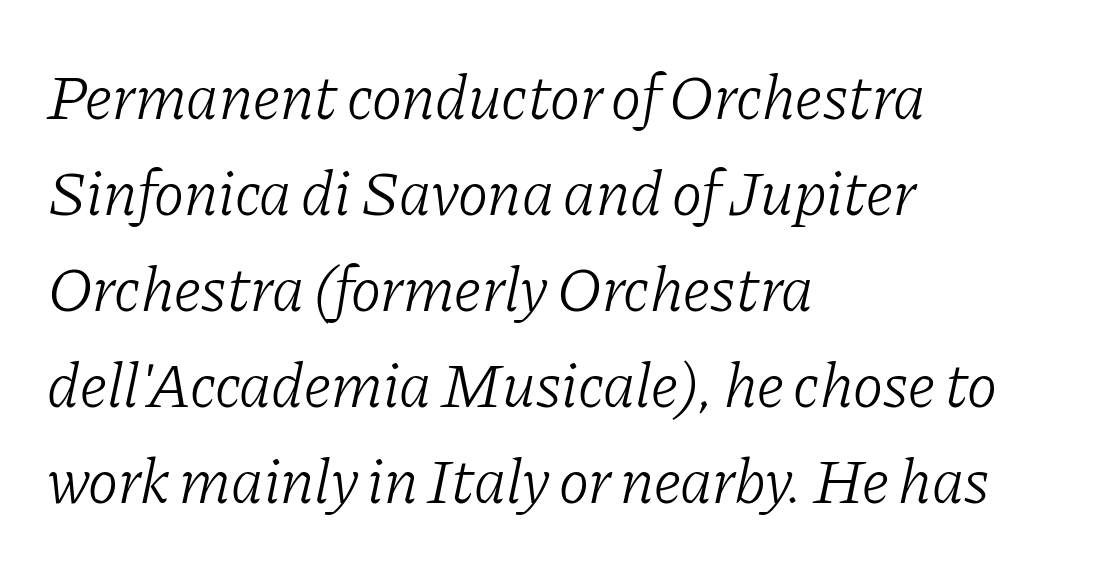
Q: Is the text bold? A: No.
Q: Is the text italic (slanted)? A: Yes, it leans right by about 11 degrees.
Q: Is the typeface a serif or a sans-serif typeface? A: Serif.
Q: Is the text underlined? A: No.
Q: How is the paragraph aligned? A: Left-aligned.
Q: Is the spacing between letters normal or unusually wide? A: Normal.
Q: Is the spacing between lines tight, normal or loose? A: Normal.
Q: Width (condensed, normal, or wide)? A: Normal.
Q: Stroke contrast? A: Low.
Q: x-height? A: Medium.
Q: Monospaced? A: No.
